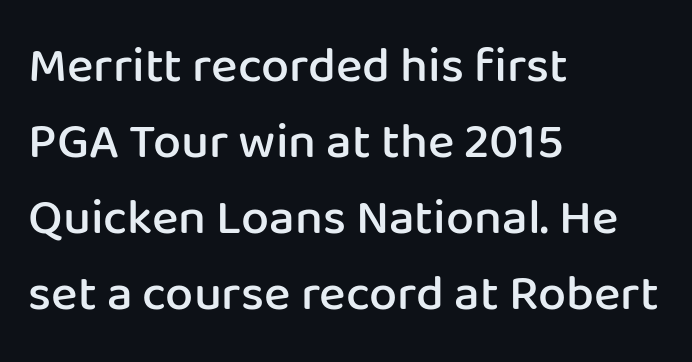
The image shows 50 px semibold sans-serif type, upright; set left-aligned, normal line spacing (1.52x), normal letter spacing, not underlined; low stroke contrast and a medium x-height.
